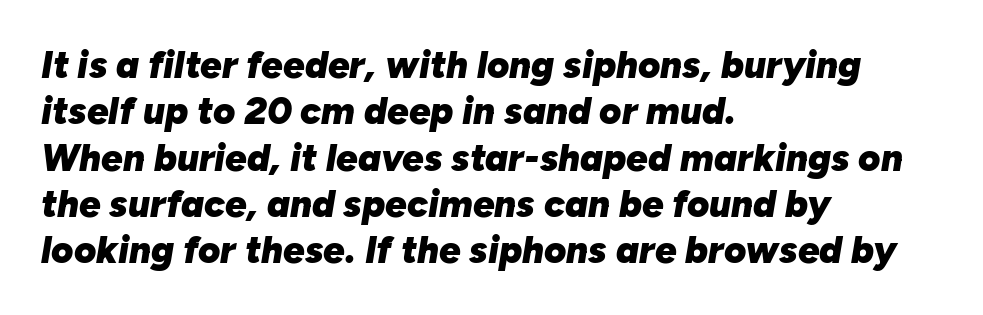
{"italic": "yes", "lean": "right", "slant_degrees": 10, "bold": "yes", "weight": "heavy", "width": "normal", "stroke_contrast": "low", "x_height": "medium", "monospaced": "no", "underline": "no", "align": "left", "line_spacing_ratio": 1.22, "letter_spacing": "normal", "letter_spacing_em": 0.0, "glyph_px": 38}
